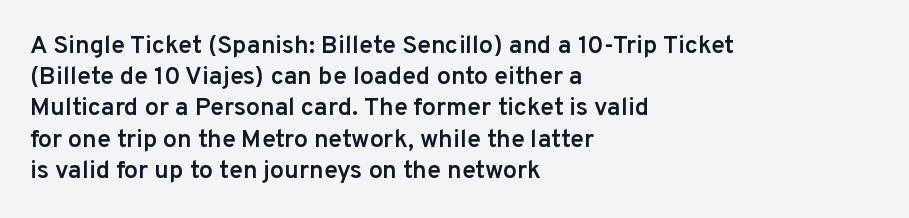
{"italic": "no", "bold": "semi", "underline": "no", "align": "left", "line_spacing": "normal", "line_spacing_ratio": 1.25, "letter_spacing": "normal", "letter_spacing_em": 0.0, "glyph_px": 25}
